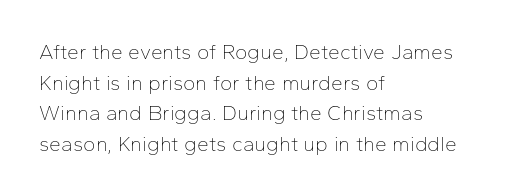
The image shows 21 px text type, upright; set left-aligned, normal line spacing (1.46x), normal letter spacing, not underlined.
